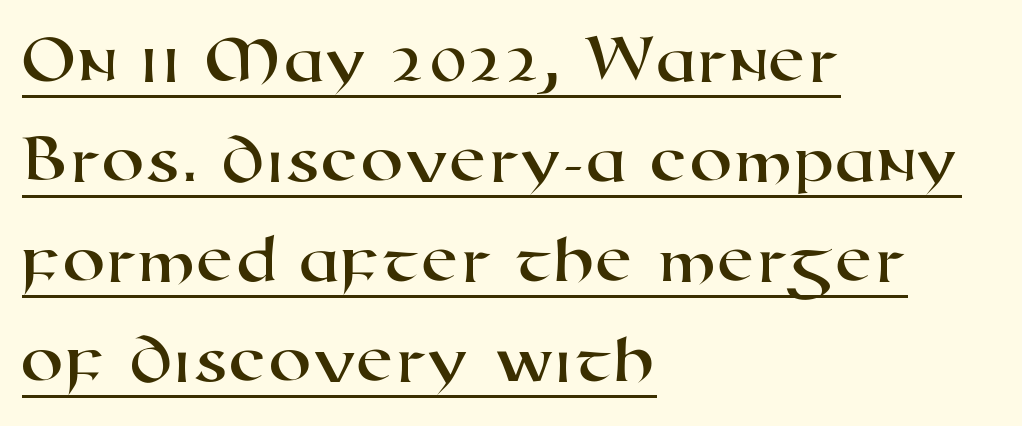
The image shows 69 px wide sans-serif type; set left-aligned, normal line spacing (1.45x), normal letter spacing, underlined; high stroke contrast and a medium x-height.
